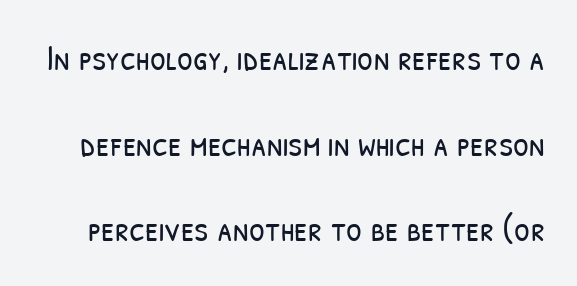
The image shows 36 px light, condensed sans-serif type; set loose line spacing (2.38x), normal letter spacing, not underlined; low stroke contrast and a medium x-height.
